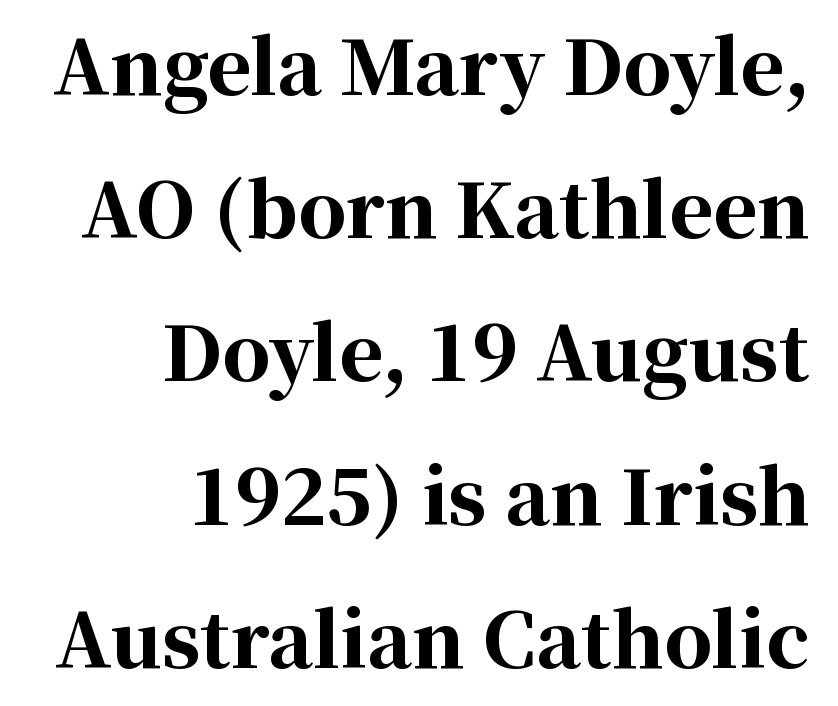
Type style note: has serifs. Underline: absent. Regarding leading, the lines here are spaced well apart. Heavy, bold letterforms. The typography opts for an upright posture over an oblique one.
